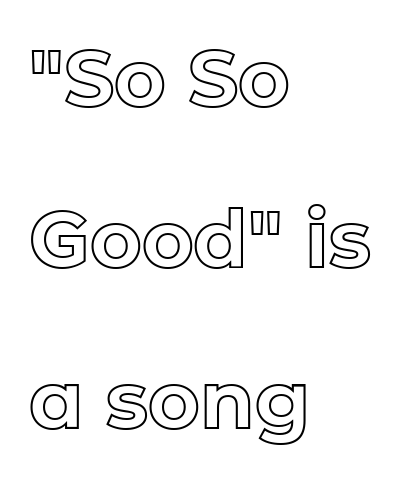
{"italic": "no", "width": "normal", "x_height": "medium", "monospaced": "no", "underline": "no", "align": "left", "line_spacing": "loose", "line_spacing_ratio": 2.04, "letter_spacing": "normal", "letter_spacing_em": 0.0, "glyph_px": 79}
